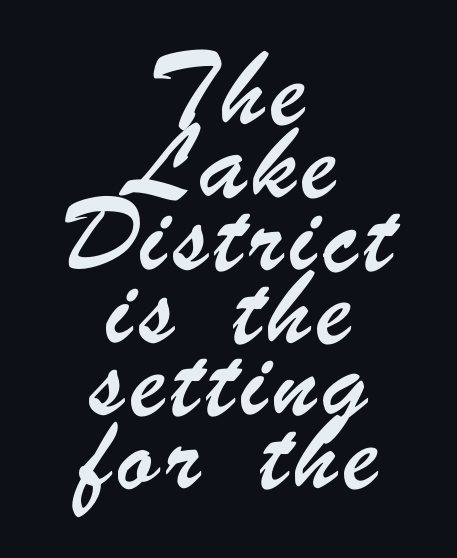
Q: Is the typeface a serif or a sans-serif typeface? A: Sans-serif.
Q: Is the text underlined? A: No.
Q: How is the paragraph aligned? A: Centered.
Q: Is the spacing between lines tight, normal or loose? A: Normal.
Q: Width (condensed, normal, or wide)? A: Condensed.
Q: Stroke contrast? A: Low.
Q: x-height? A: Small.
Q: Monospaced? A: No.
